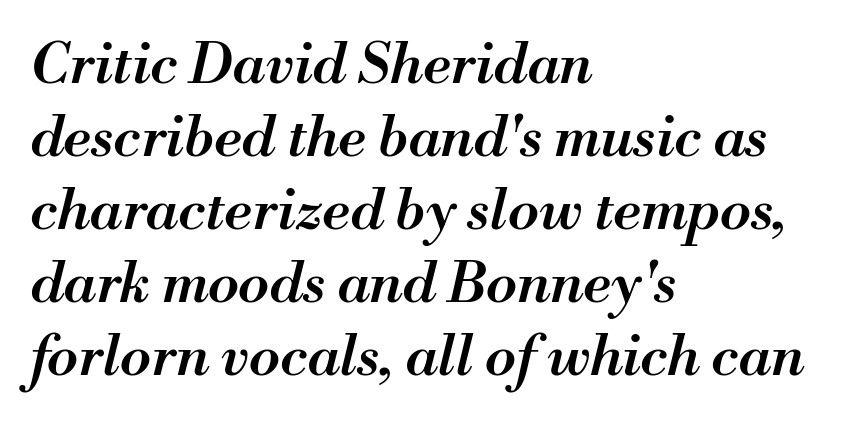
{"italic": "yes", "lean": "right", "slant_degrees": 13, "bold": "semi", "weight": "semibold", "width": "normal", "stroke_contrast": "medium", "x_height": "small", "monospaced": "no", "underline": "no", "align": "left", "line_spacing": "normal", "line_spacing_ratio": 1.28, "letter_spacing": "normal", "letter_spacing_em": 0.0, "glyph_px": 57}
